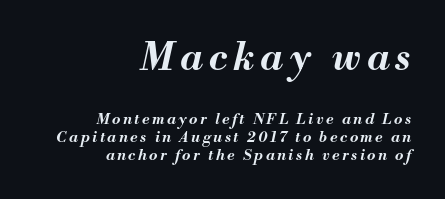
Stroke thickness is high; the sample reads as a true bold. The axis of the letterforms is tilted away from vertical. The letters in the upper block stand taller than those in the block below. Think of a printed novel: that variable character pitch is what you see here. The paragraph shown leans on its right margin.
